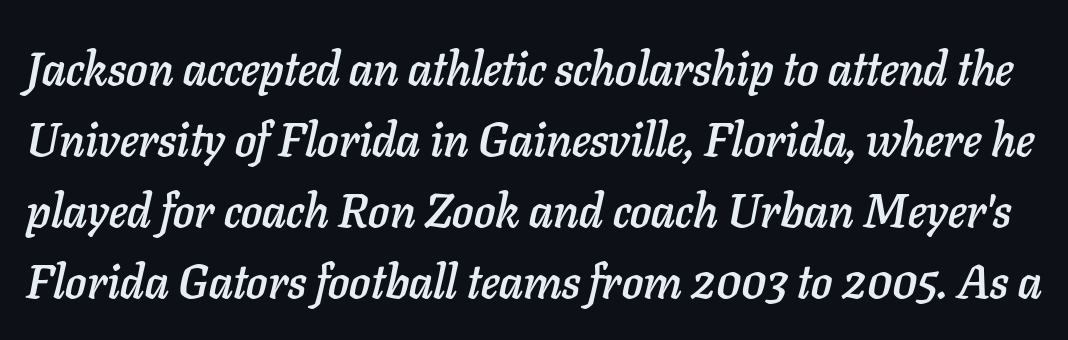
{"italic": "yes", "lean": "right", "slant_degrees": 11, "width": "normal", "stroke_contrast": "low", "x_height": "medium", "monospaced": "no", "underline": "no", "line_spacing": "normal", "line_spacing_ratio": 1.51, "letter_spacing": "normal", "letter_spacing_em": 0.0, "glyph_px": 47}
